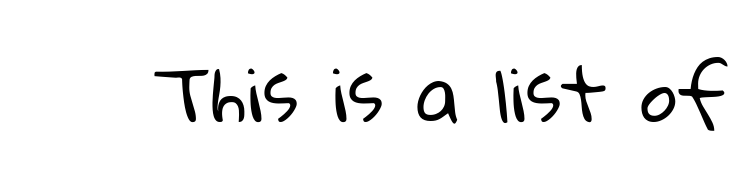
The image shows 73 px regular-weight sans-serif type; set normal letter spacing, not underlined; low stroke contrast and a medium x-height.
